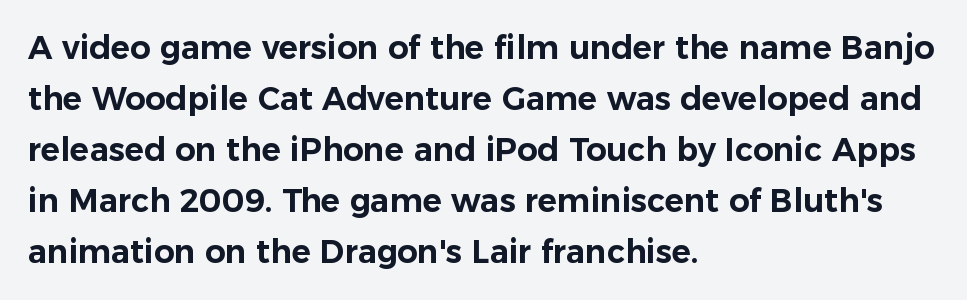
{"serif": "no", "italic": "no", "width": "normal", "stroke_contrast": "low", "x_height": "medium", "monospaced": "no", "underline": "no", "align": "left", "line_spacing": "normal", "line_spacing_ratio": 1.59, "letter_spacing": "normal", "letter_spacing_em": 0.0, "glyph_px": 32}
